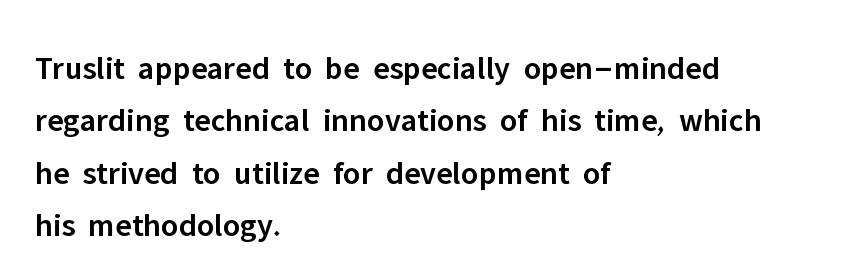
{"serif": "no", "italic": "no", "bold": "semi", "weight": "semibold", "width": "normal", "stroke_contrast": "low", "x_height": "medium", "monospaced": "no", "underline": "no", "align": "left", "line_spacing": "normal", "line_spacing_ratio": 1.59, "letter_spacing": "normal", "letter_spacing_em": 0.0, "glyph_px": 33}
